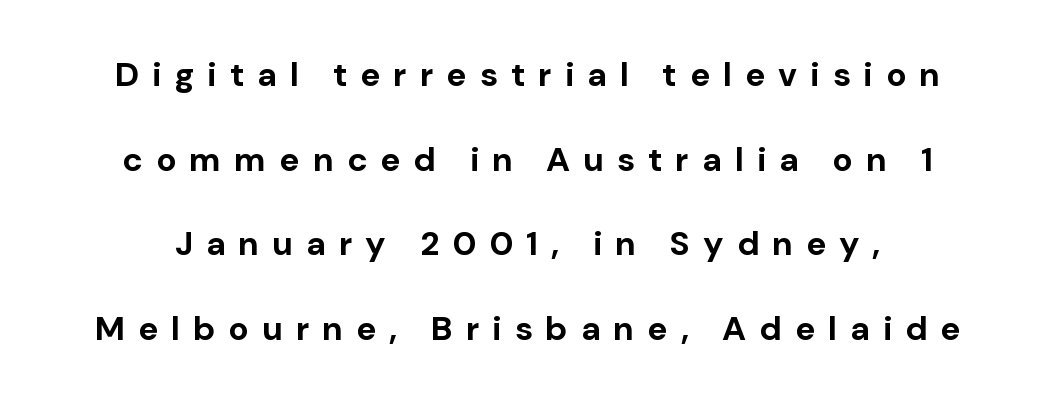
The image shows 34 px bold sans-serif type, upright; set loose line spacing (2.49x), unusually wide letter spacing (+0.38 em), not underlined; low stroke contrast and a medium x-height.
